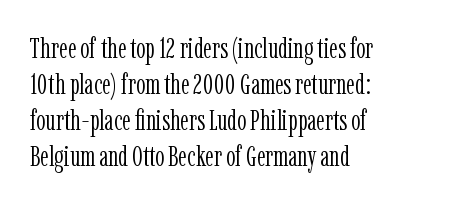
The image shows 29 px light, condensed serif type, upright; set left-aligned, line spacing 1.24x, normal letter spacing, not underlined; low stroke contrast and a medium x-height.
